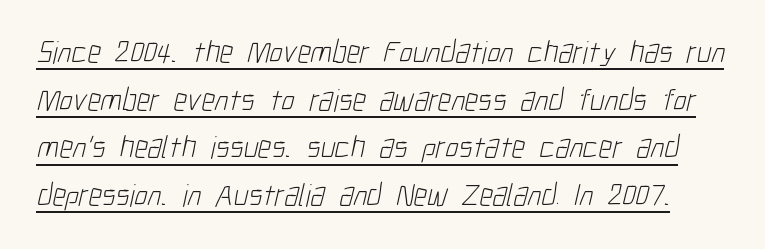
The image shows 32 px light, condensed sans-serif type; set normal line spacing (1.49x), normal letter spacing, underlined; low stroke contrast and a medium x-height.
